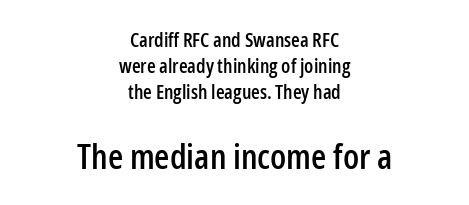
The image shows 35 px condensed sans-serif type, upright; set centered, normal line spacing (1.3x), normal letter spacing, not underlined; the second (bottom) block is 1.75x larger; low stroke contrast and a medium x-height.
